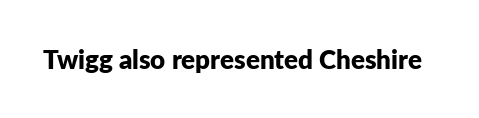
Q: Is the text bold? A: Yes.
Q: Is the text italic (slanted)? A: No, it is upright.
Q: Is the text underlined? A: No.
Q: Is the spacing between letters normal or unusually wide? A: Normal.
